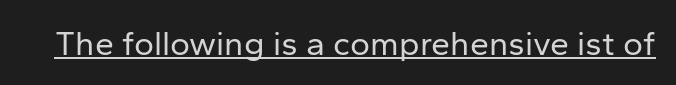
Letterform terminals end flat and unadorned throughout the passage. The rendered words wear a rule along their underside. Is this a fixed-width face? No — the glyphs have proportional, varying widths. The strokes are not fattened; the text isn't bold. Here the glyphs are tracked normally, forming tight word shapes.
